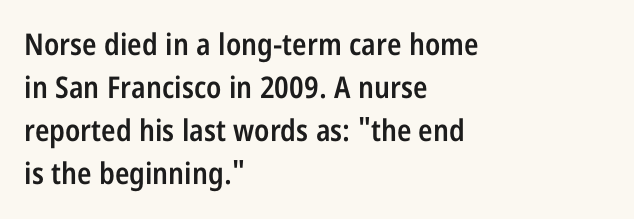
Regarding leading, the lines here are spaced in the standard way. Look at the bottom of the vertical strokes: they stop flat, with no serifs. The zone under the glyphs is completely vacant. Proportional: the letters do not fall into vertical columns.
